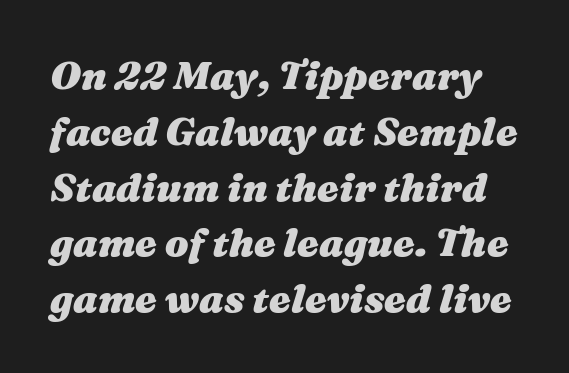
{"italic": "yes", "lean": "right", "slant_degrees": 16, "bold": "yes", "weight": "heavy", "width": "wide", "stroke_contrast": "medium", "x_height": "medium", "monospaced": "no", "underline": "no", "line_spacing": "normal", "line_spacing_ratio": 1.43, "letter_spacing": "normal", "letter_spacing_em": 0.0, "glyph_px": 39}
